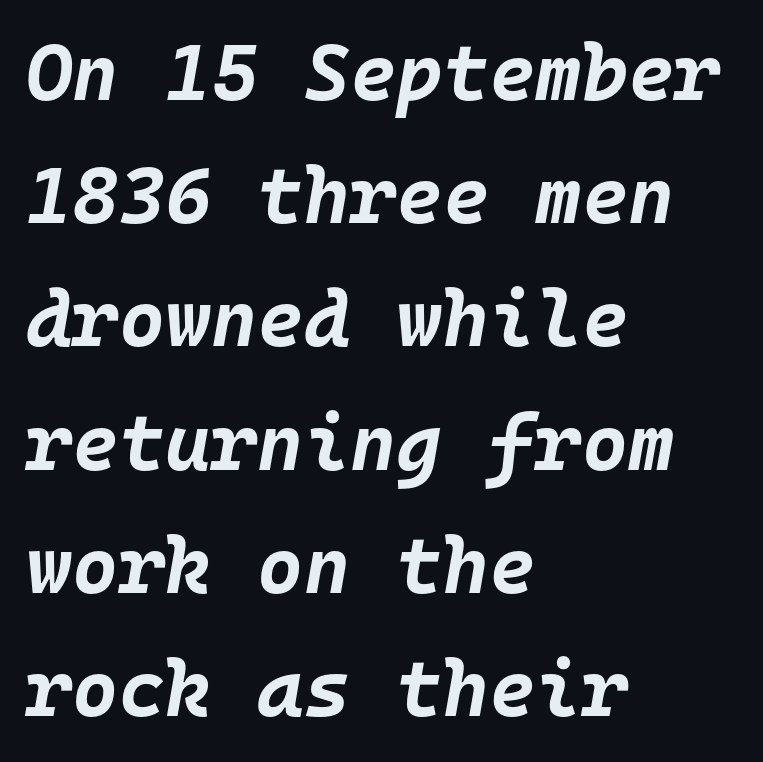
The image shows 79 px bold type, italic (leaning right), monospaced; set left-aligned, normal line spacing (1.56x), normal letter spacing, not underlined; low stroke contrast and a large x-height.
